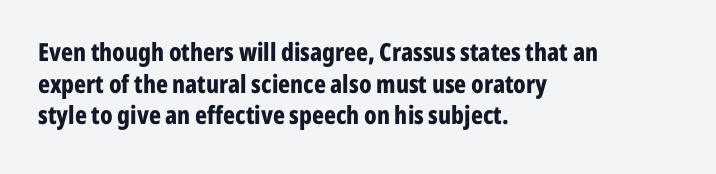
Q: Is the text bold? A: Yes.
Q: Is the text italic (slanted)? A: No, it is upright.
Q: Is the text underlined? A: No.
Q: How is the paragraph aligned? A: Left-aligned.
Q: Is the spacing between letters normal or unusually wide? A: Normal.
Q: Is the spacing between lines tight, normal or loose? A: Normal.
